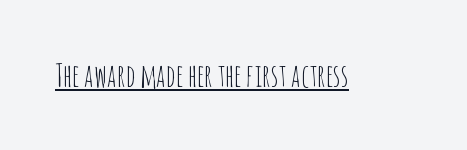
Stroke thickness stays within the range of a standard reading face or lighter. Style check: upright. Observe the absence of serifs on each vertical stroke in this sample. The words here are underlined.
